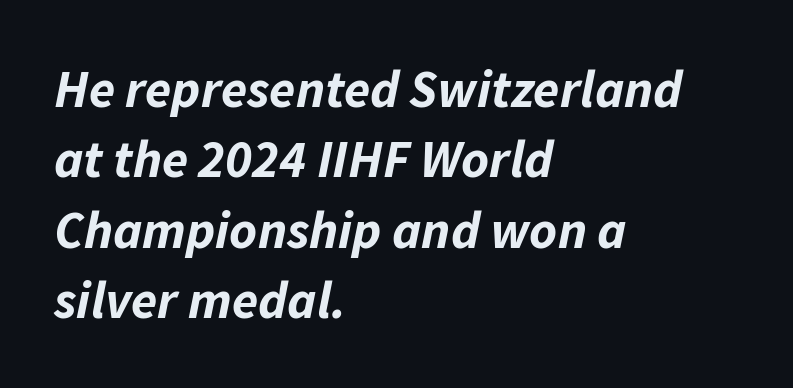
The image shows 53 px bold type, italic (leaning right); set left-aligned, normal line spacing (1.33x), normal letter spacing, not underlined; low stroke contrast and a medium x-height.
